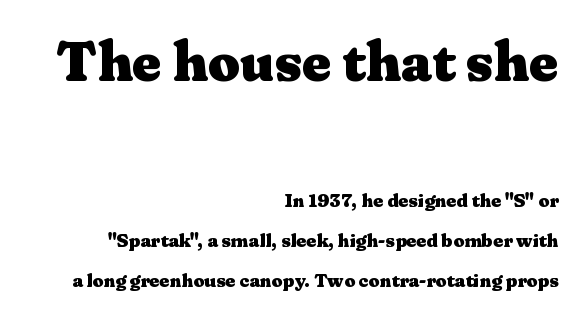
The image shows 56 px heavy, wide serif type, upright; set right-aligned, loose line spacing (2.1x), normal letter spacing, not underlined; the first (top) block is 2.95x larger; medium stroke contrast and a medium x-height.
